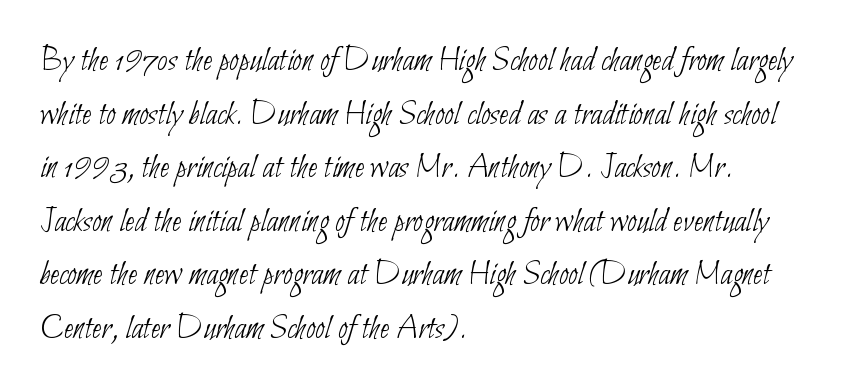
The typesetter chose a ragged-right arrangement here. What kind of face is this? One without serifs — a sans. These lines are rendered in a variable-pitch font. Notice how descenders clear the ascenders below comfortably — that's standard leading. Beneath every word, the page is bare. The weight tops out at a normal text grade.
